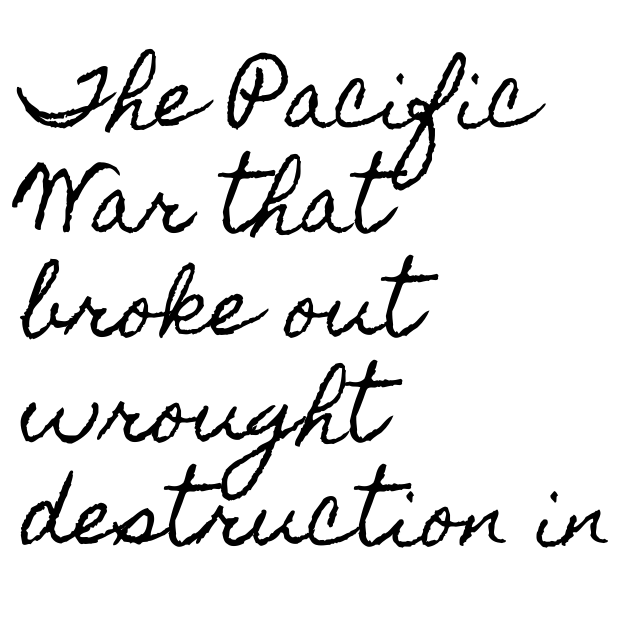
{"width": "condensed", "x_height": "small", "monospaced": "no", "underline": "no", "align": "left", "line_spacing": "normal", "line_spacing_ratio": 1.34, "letter_spacing": "normal", "letter_spacing_em": 0.0, "glyph_px": 78}
